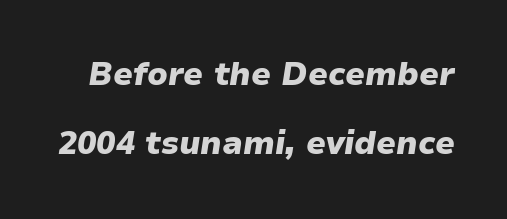
{"italic": "yes", "lean": "right", "slant_degrees": 9, "bold": "yes", "weight": "heavy", "width": "normal", "stroke_contrast": "low", "x_height": "medium", "monospaced": "no", "underline": "no", "line_spacing": "loose", "line_spacing_ratio": 2.17, "letter_spacing": "normal", "letter_spacing_em": 0.0, "glyph_px": 32}
